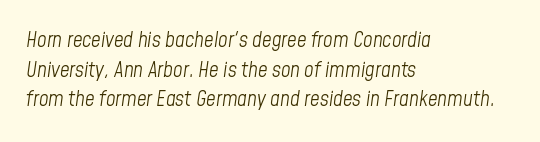
Q: Is the text bold? A: No.
Q: Is the text italic (slanted)? A: Yes, it leans right by about 8 degrees.
Q: Is the text underlined? A: No.
Q: How is the paragraph aligned? A: Left-aligned.
Q: Is the spacing between letters normal or unusually wide? A: Normal.
Q: Is the spacing between lines tight, normal or loose? A: Normal.
